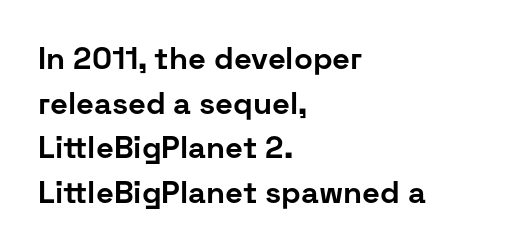
Q: Is the text bold? A: Yes.
Q: Is the text italic (slanted)? A: No, it is upright.
Q: Is the typeface a serif or a sans-serif typeface? A: Sans-serif.
Q: Is the text underlined? A: No.
Q: How is the paragraph aligned? A: Left-aligned.
Q: Is the spacing between letters normal or unusually wide? A: Normal.
Q: Is the spacing between lines tight, normal or loose? A: Normal.
Q: Width (condensed, normal, or wide)? A: Normal.
Q: Stroke contrast? A: Low.
Q: x-height? A: Medium.
Q: Monospaced? A: No.
